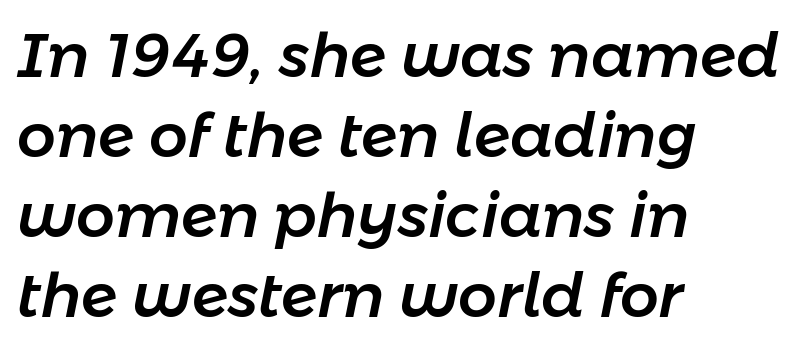
This rendering leaves character spacing at its baseline value. These lines were composed using italics. Spacing verdict: proportional, widths tailored to each character. Only glyphs here, with clear space below each row. These lines sit exactly where default settings would place them.
